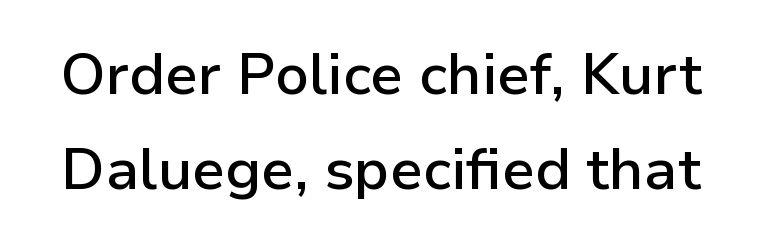
The image shows 58 px semibold sans-serif type, upright; set normal line spacing (1.63x), normal letter spacing, not underlined; low stroke contrast and a medium x-height.
